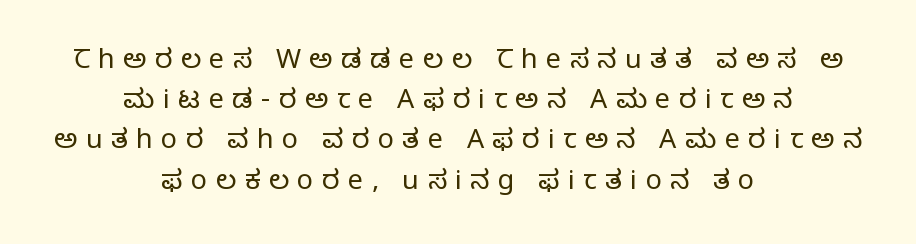
The passage shown is not underscored anywhere. The lettering holds an erect, upright posture throughout. This rendering widens character spacing well past its baseline value. Vertical stems look standard width or narrower in stroke. The block of text has a typical density, with ordinary space between rows. Leftover space on each line is divided equally before and after the words.
